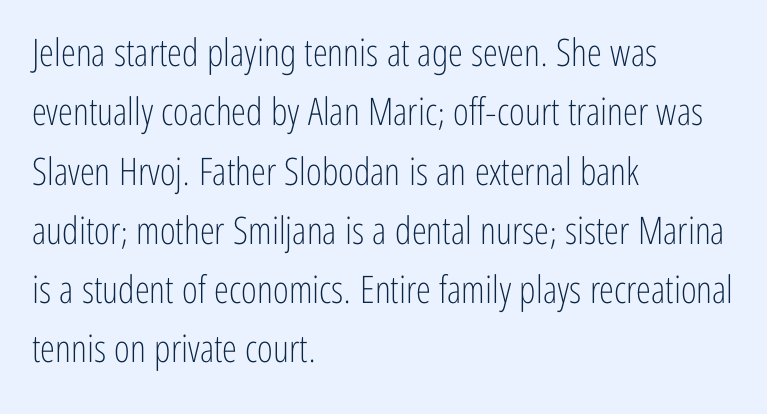
Q: Is the text bold? A: No.
Q: Is the text italic (slanted)? A: No, it is upright.
Q: Is the typeface a serif or a sans-serif typeface? A: Sans-serif.
Q: Is the text underlined? A: No.
Q: How is the paragraph aligned? A: Left-aligned.
Q: Is the spacing between letters normal or unusually wide? A: Normal.
Q: Is the spacing between lines tight, normal or loose? A: Normal.
Q: Width (condensed, normal, or wide)? A: Condensed.
Q: Stroke contrast? A: Low.
Q: x-height? A: Medium.
Q: Monospaced? A: No.
